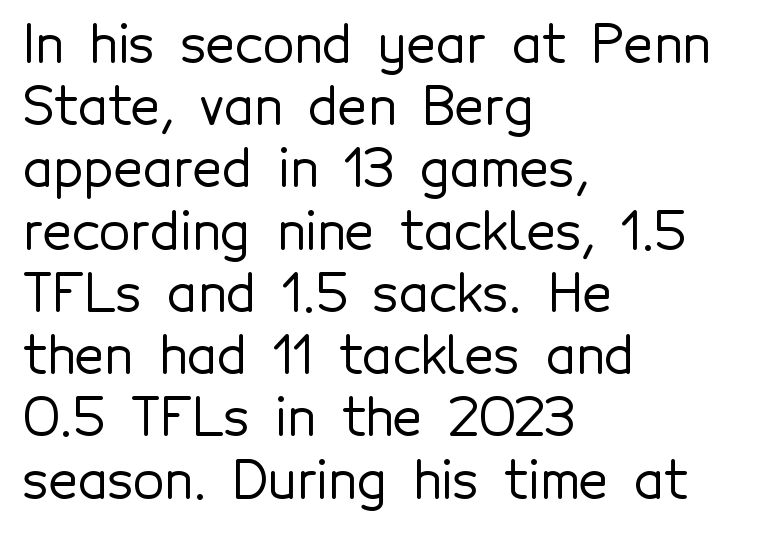
The lines in this sample share a left origin and differ only in where they stop. Note: no serifs on the glyphs. Varying glyph widths throughout — classic text-font behaviour. Ordinary non-slanted type is in use. No extra tracking has been applied to these lines. Rule under the text: the space is simply empty.
